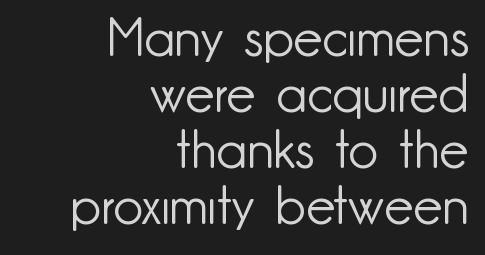
{"serif": "no", "italic": "no", "bold": "no", "weight": "light", "width": "normal", "stroke_contrast": "low", "x_height": "small", "monospaced": "no", "underline": "no", "align": "right", "line_spacing": "tight", "line_spacing_ratio": 1.08, "letter_spacing": "normal", "letter_spacing_em": 0.0, "glyph_px": 52}
